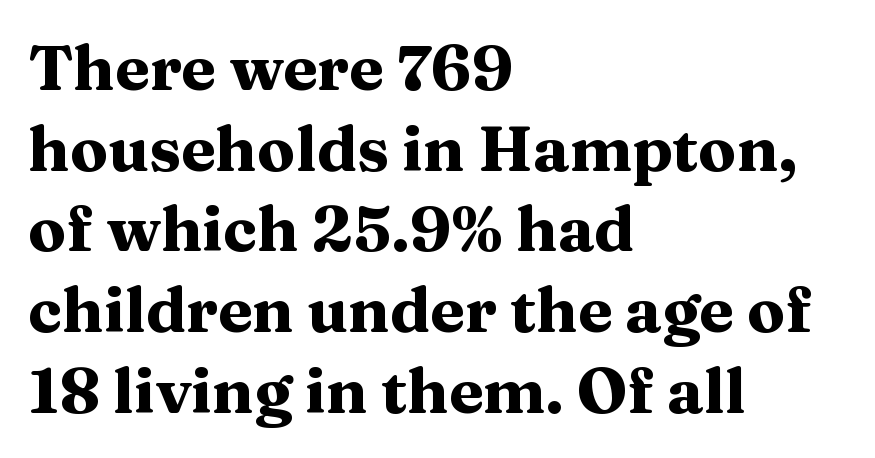
Q: Is the text bold? A: Yes.
Q: Is the text italic (slanted)? A: No, it is upright.
Q: Is the typeface a serif or a sans-serif typeface? A: Serif.
Q: Is the text underlined? A: No.
Q: How is the paragraph aligned? A: Left-aligned.
Q: Is the spacing between letters normal or unusually wide? A: Normal.
Q: Is the spacing between lines tight, normal or loose? A: Normal.
Q: Width (condensed, normal, or wide)? A: Wide.
Q: Stroke contrast? A: Medium.
Q: x-height? A: Medium.
Q: Monospaced? A: No.
